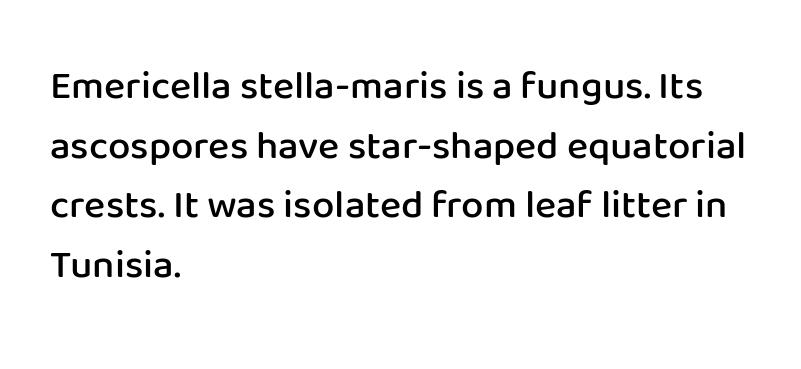
Q: Is the text bold? A: Semi-bold.
Q: Is the text italic (slanted)? A: No, it is upright.
Q: Is the typeface a serif or a sans-serif typeface? A: Sans-serif.
Q: Is the text underlined? A: No.
Q: How is the paragraph aligned? A: Left-aligned.
Q: Is the spacing between letters normal or unusually wide? A: Normal.
Q: Is the spacing between lines tight, normal or loose? A: Normal.
Q: Width (condensed, normal, or wide)? A: Normal.
Q: Stroke contrast? A: Low.
Q: x-height? A: Medium.
Q: Monospaced? A: No.
